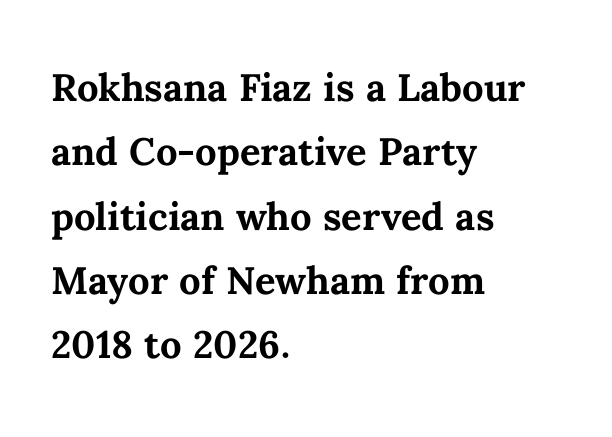
How heavy is the stroke? Heavy — this is a bold. Posture: straight, roman, zero tilt. No word sits above an underline. Do the characters align in a grid? No, the font is proportional. Honestly, the letter spacing is just normal — you wouldn't notice it.
